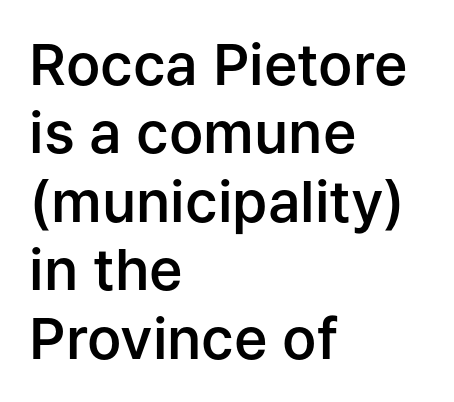
The image shows 57 px semibold sans-serif type, upright; set left-aligned, line spacing 1.2x, normal letter spacing, not underlined; low stroke contrast and a medium x-height.
